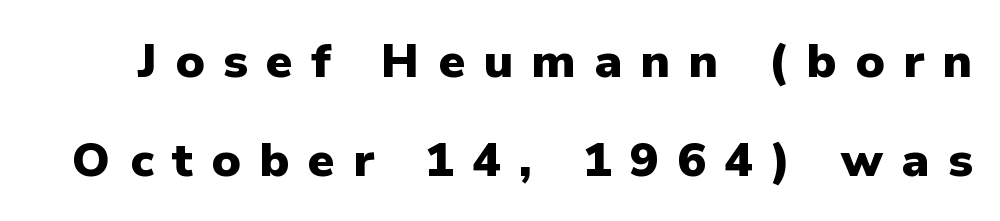
Words appear elongated and porous because spacing is wide. Only glyphs here, with clear space below each row. Each new line begins a long way beneath the previous one. Here the designer chose a conventional face with non-uniform glyph widths. Unlike italic type, these characters show no tilt at all.
